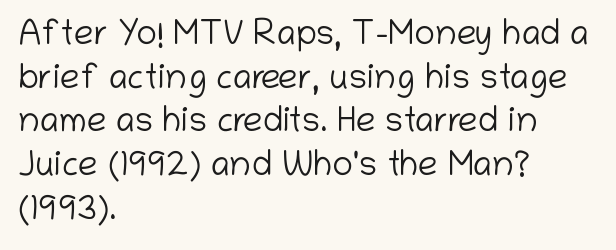
The typeface has the unassuming heft of standard copy or less. Caption: standard tracking, unaltered. A typesetter would label this face a sans. The letters stand upright; this is a roman face.
